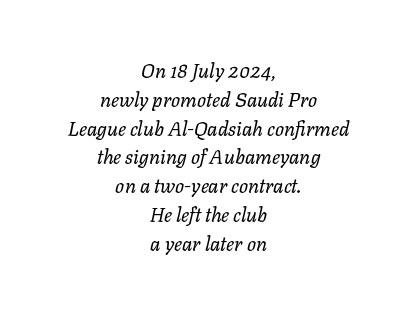
Q: Is the text bold? A: No.
Q: Is the text italic (slanted)? A: Yes, it leans right by about 11 degrees.
Q: Is the text underlined? A: No.
Q: How is the paragraph aligned? A: Centered.
Q: Is the spacing between letters normal or unusually wide? A: Normal.
Q: Is the spacing between lines tight, normal or loose? A: Normal.
